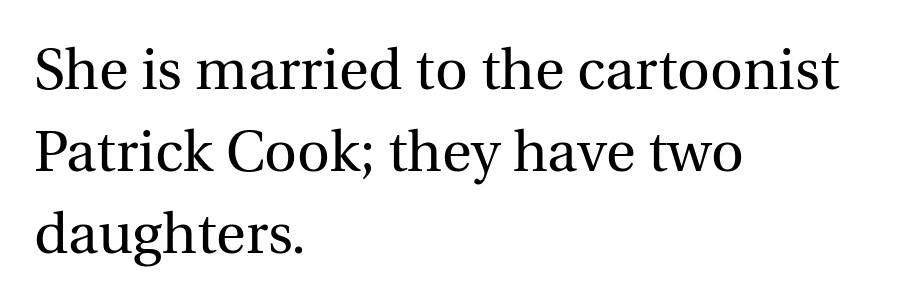
{"serif": "yes", "italic": "no", "bold": "no", "weight": "regular", "width": "normal", "x_height": "medium", "monospaced": "no", "underline": "no", "align": "left", "line_spacing": "normal", "line_spacing_ratio": 1.44, "letter_spacing": "normal", "letter_spacing_em": 0.0, "glyph_px": 57}
